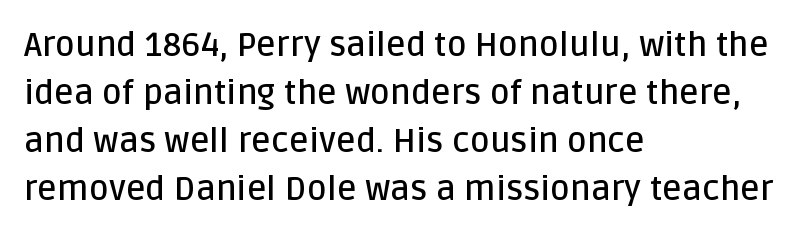
Q: Is the text bold? A: Semi-bold.
Q: Is the text italic (slanted)? A: No, it is upright.
Q: Is the typeface a serif or a sans-serif typeface? A: Sans-serif.
Q: Is the text underlined? A: No.
Q: How is the paragraph aligned? A: Left-aligned.
Q: Is the spacing between letters normal or unusually wide? A: Normal.
Q: Is the spacing between lines tight, normal or loose? A: Normal.
Q: Width (condensed, normal, or wide)? A: Normal.
Q: Stroke contrast? A: Low.
Q: x-height? A: Large.
Q: Monospaced? A: No.
